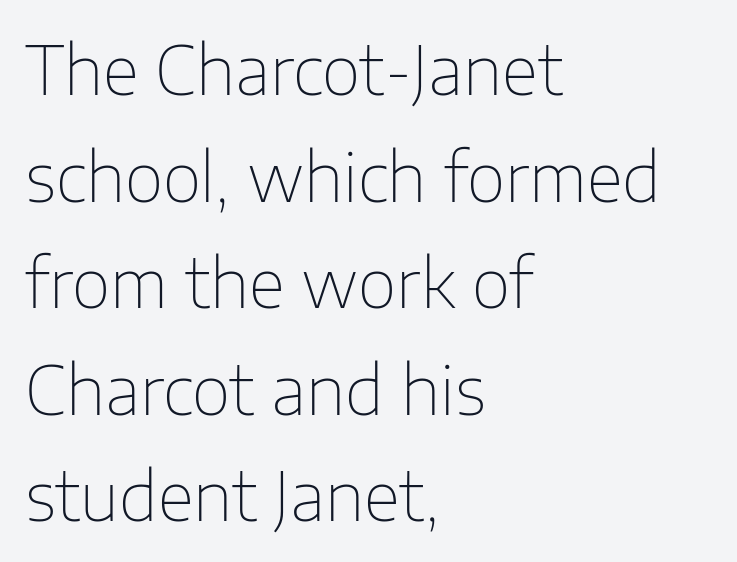
Q: Is the text bold? A: No.
Q: Is the text italic (slanted)? A: No, it is upright.
Q: Is the typeface a serif or a sans-serif typeface? A: Sans-serif.
Q: Is the text underlined? A: No.
Q: How is the paragraph aligned? A: Left-aligned.
Q: Is the spacing between letters normal or unusually wide? A: Normal.
Q: Is the spacing between lines tight, normal or loose? A: Normal.
Q: Width (condensed, normal, or wide)? A: Normal.
Q: Stroke contrast? A: Low.
Q: x-height? A: Medium.
Q: Monospaced? A: No.
